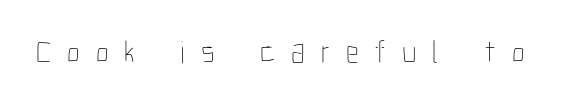
Heaviness? Minimal to ordinary, like unemphasized prose. Words float on clear page, feet unadorned. Posture: upright roman. Note the varied advance widths — an 'i' is clearly narrower than an 'm'. Tracking here is generous; glyphs stand well apart from one another.
